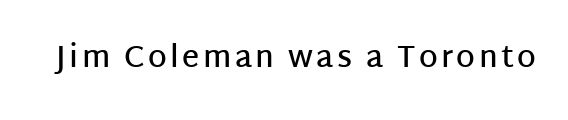
Beneath every word, the page is bare. You can tell from the bare stems that sans-serif type was used. Semibold letterforms, between regular and bold. Characters remain perfectly vertical along every line.
